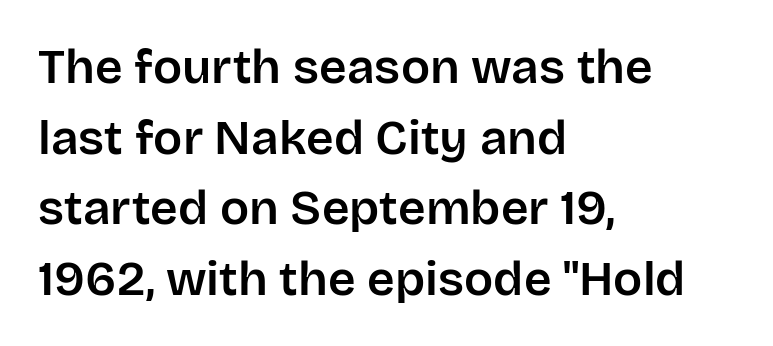
The image shows 48 px sans-serif type, upright; set left-aligned, normal line spacing (1.47x), normal letter spacing, not underlined; low stroke contrast and a large x-height.
